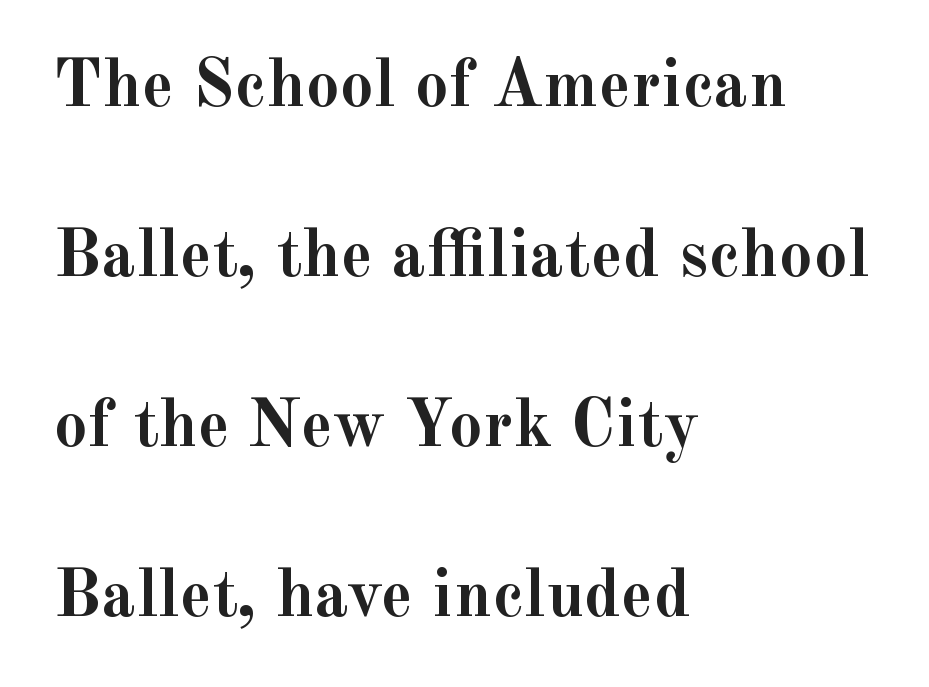
{"serif": "yes", "italic": "no", "bold": "yes", "weight": "semibold", "width": "normal", "x_height": "small", "monospaced": "no", "underline": "no", "align": "left", "line_spacing": "loose", "line_spacing_ratio": 2.5, "letter_spacing": "normal", "letter_spacing_em": 0.0, "glyph_px": 68}
